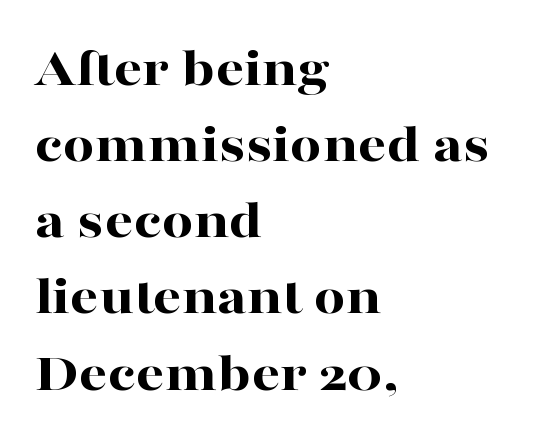
{"serif": "yes", "italic": "no", "bold": "yes", "weight": "bold", "width": "wide", "stroke_contrast": "high", "x_height": "medium", "monospaced": "no", "underline": "no", "align": "left", "line_spacing": "normal", "line_spacing_ratio": 1.36, "letter_spacing": "normal", "letter_spacing_em": 0.0, "glyph_px": 56}
